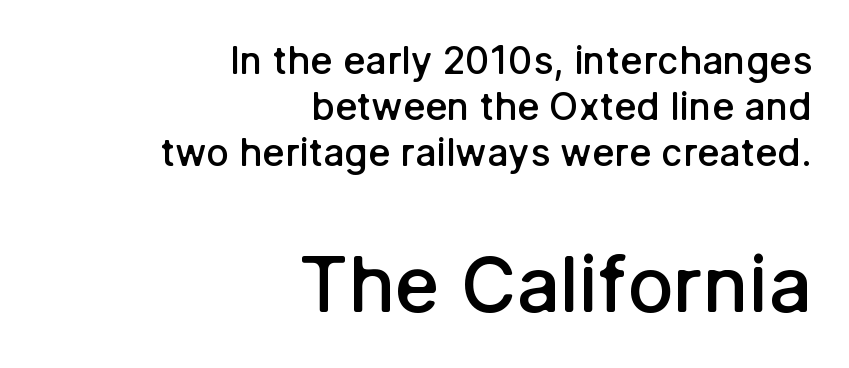
{"serif": "no", "italic": "no", "bold": "semi", "weight": "semibold", "width": "normal", "stroke_contrast": "low", "x_height": "medium", "monospaced": "no", "underline": "no", "align": "right", "line_spacing_ratio": 1.21, "letter_spacing": "normal", "letter_spacing_em": 0.0, "larger_block": "second", "size_ratio": 2.03, "glyph_px": 77}
